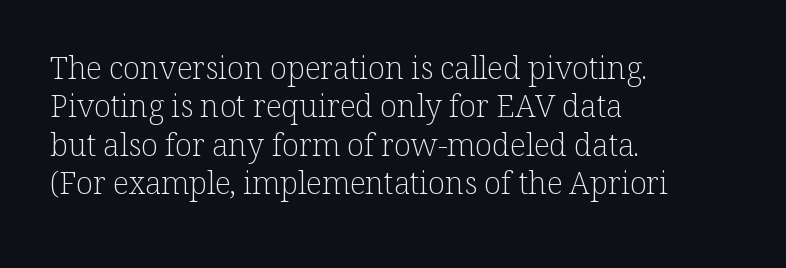
The image shows 31 px light serif type, upright; set left-aligned, line spacing 1.24x, normal letter spacing, not underlined; low stroke contrast and a medium x-height.
